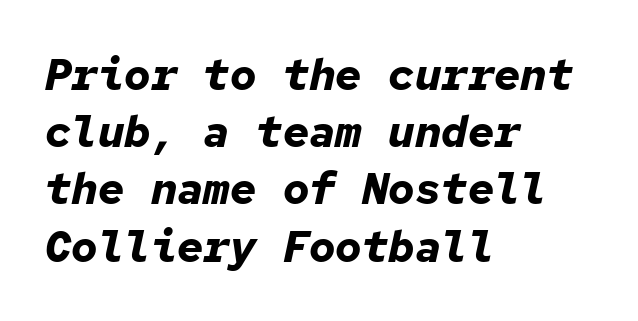
The axis of the letterforms is tilted away from vertical. The rendering anchors every line to the left-hand side. Look at the stroke-to-counter ratio: heavy, a bold. Bare-footed words on every line.
